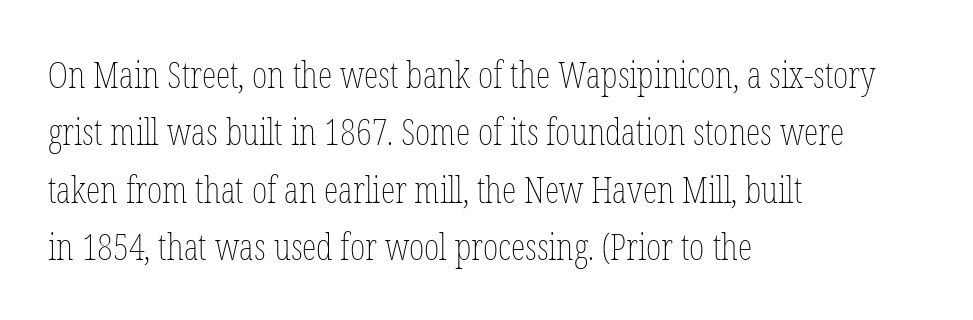
The image shows 37 px thin, condensed type, upright; set left-aligned, normal line spacing (1.55x), normal letter spacing, not underlined; low stroke contrast and a medium x-height.
